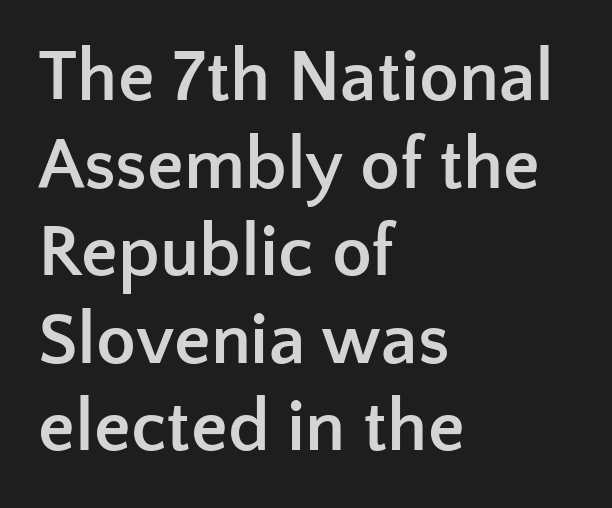
This sample uses an upright cut, with every glyph sitting square on the baseline. The rendering uses natural spacing where letterforms have individual widths. Grotesque or geometric, the face here clearly has no serifs. The string is rendered with underlining switched off. The horizontal fit of the characters is conventional and even.
